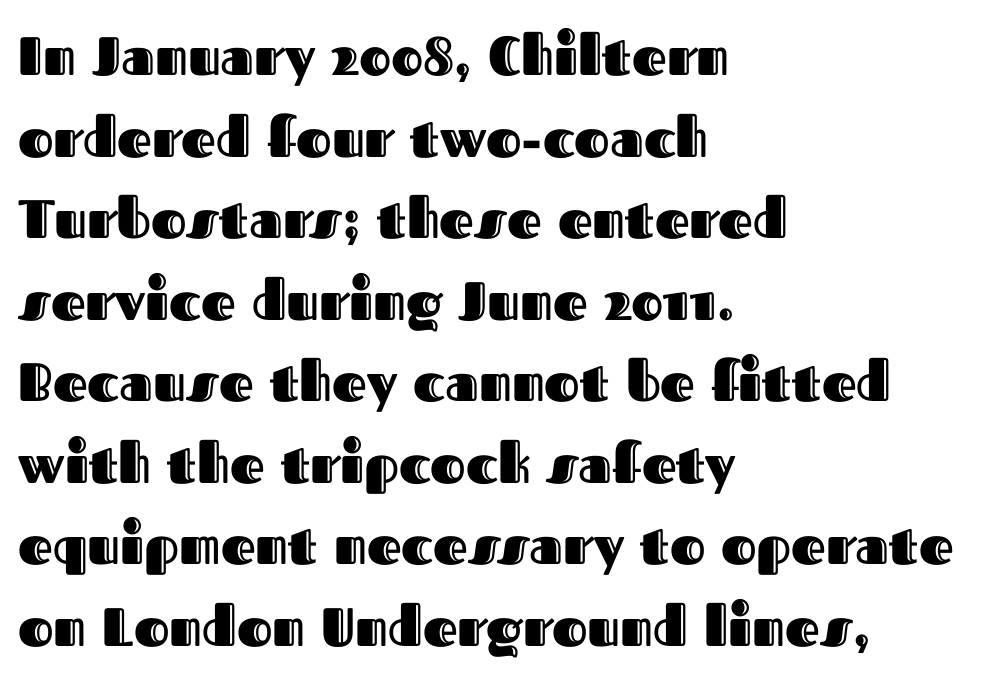
{"italic": "no", "width": "normal", "x_height": "medium", "monospaced": "no", "underline": "no", "align": "left", "line_spacing": "normal", "line_spacing_ratio": 1.51, "letter_spacing": "normal", "letter_spacing_em": 0.0, "glyph_px": 54}
